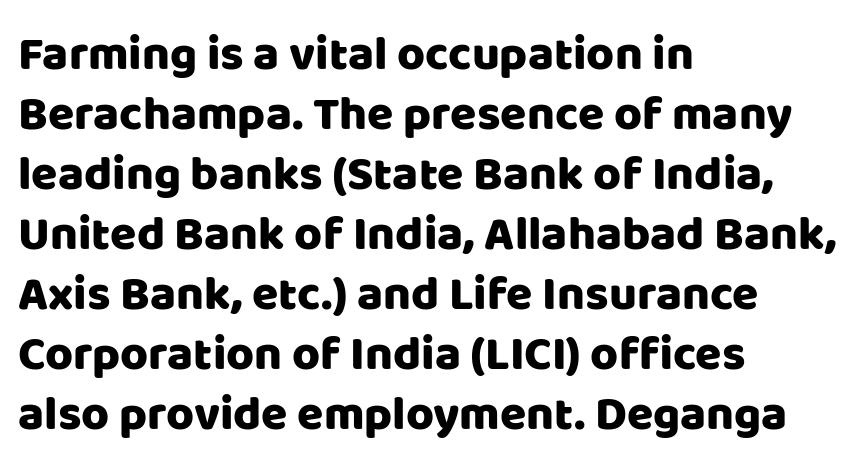
Each letter's strokes conclude bluntly, with no projecting serifs. Is there any slant? The stems are plumb. A normal amount of white space separates one row of letters from the next. No word sits above an underline. The letters advance in unequal steps, a hallmark of proportional type.
